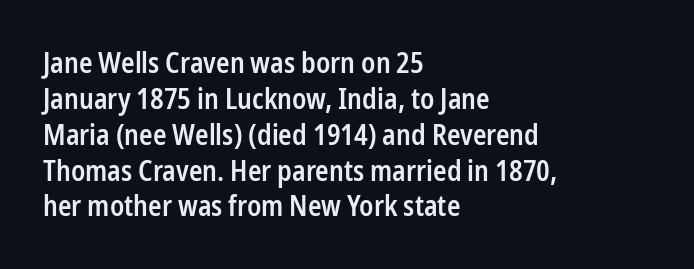
{"serif": "no", "italic": "no", "bold": "semi", "weight": "semibold", "width": "condensed", "stroke_contrast": "low", "x_height": "medium", "monospaced": "no", "underline": "no", "align": "left", "line_spacing": "normal", "line_spacing_ratio": 1.28, "letter_spacing": "normal", "letter_spacing_em": 0.0, "glyph_px": 28}
